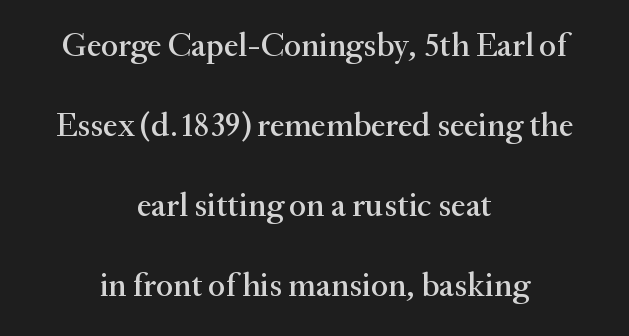
{"serif": "yes", "italic": "no", "width": "normal", "stroke_contrast": "medium", "x_height": "small", "monospaced": "no", "underline": "no", "align": "center", "line_spacing": "loose", "line_spacing_ratio": 2.42, "letter_spacing": "normal", "letter_spacing_em": 0.0, "glyph_px": 33}
